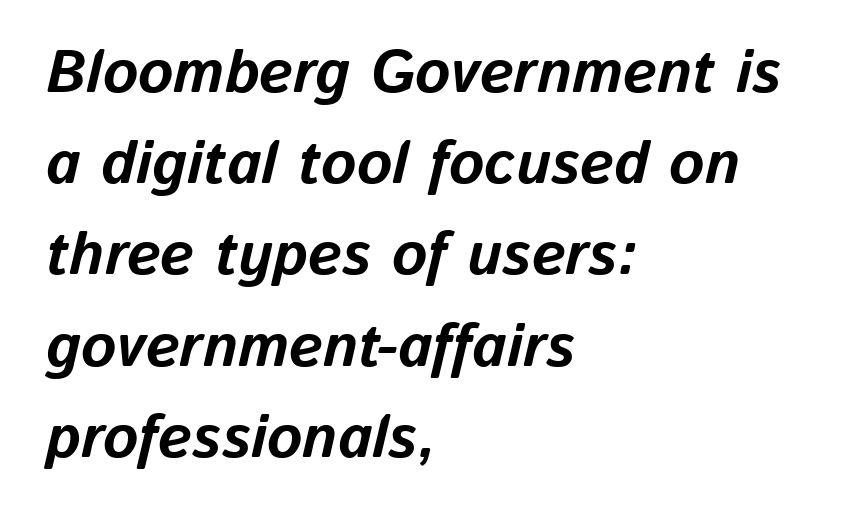
The image shows 60 px bold type, italic (leaning right); set left-aligned, normal line spacing (1.52x), normal letter spacing, not underlined; low stroke contrast and a medium x-height.
